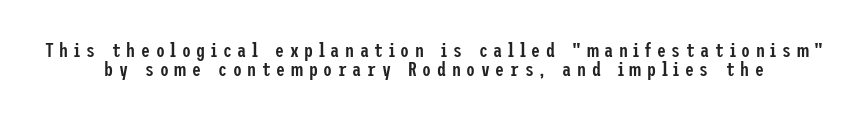
The image shows 20 px text type, upright; set tight line spacing (0.97x), unusually wide letter spacing (+0.28 em), not underlined.
